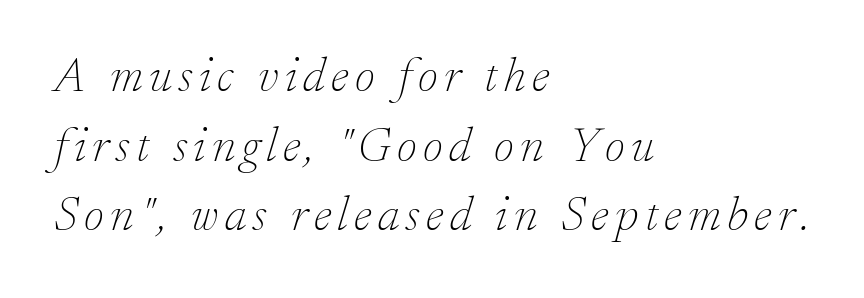
Q: Is the text bold? A: No.
Q: Is the text italic (slanted)? A: Yes, it leans right by about 17 degrees.
Q: Is the typeface a serif or a sans-serif typeface? A: Serif.
Q: Is the text underlined? A: No.
Q: How is the paragraph aligned? A: Left-aligned.
Q: Is the spacing between lines tight, normal or loose? A: Normal.
Q: Width (condensed, normal, or wide)? A: Normal.
Q: Stroke contrast? A: Low.
Q: x-height? A: Small.
Q: Monospaced? A: No.
